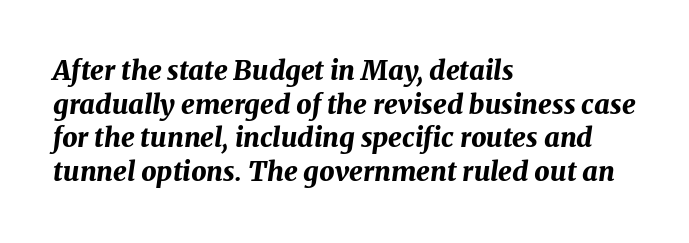
Caption: multi-line text, flush left, ragged right. The glyphs look as if they've been sheared to an angle. Every letter is thick-stroked: bold, no question. The passage shown has conventional tracking throughout. Quick note: interline space is typical. A bare baseline throughout the passage.
